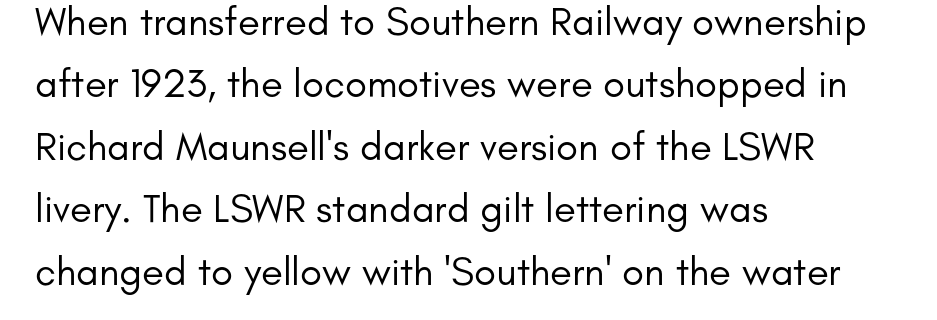
The image shows 40 px regular-weight sans-serif type, upright; set left-aligned, normal line spacing (1.56x), normal letter spacing, not underlined; low stroke contrast and a small x-height.
